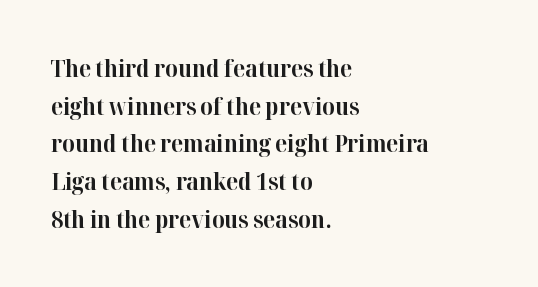
Heavy, bold letterforms. Quick note: underline off. The space between consecutive lines is moderate. This is roman type, the default non-slanted kind. The compositor pushed each line to the left boundary.
